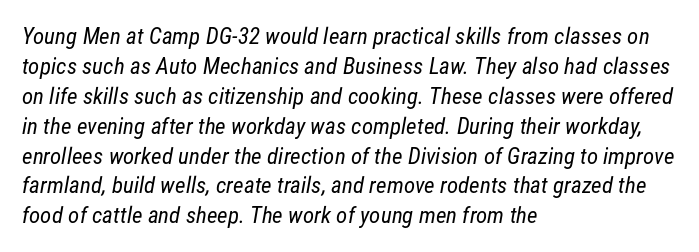
Q: Is the text bold? A: No.
Q: Is the text underlined? A: No.
Q: How is the paragraph aligned? A: Left-aligned.
Q: Is the spacing between letters normal or unusually wide? A: Normal.
Q: Is the spacing between lines tight, normal or loose? A: Normal.
